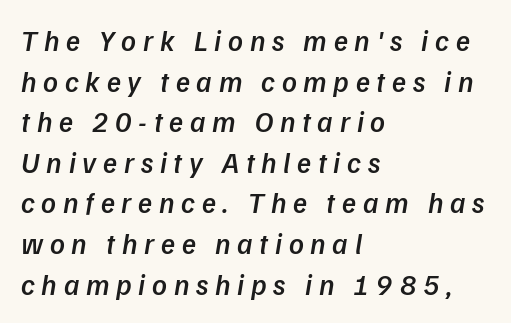
{"italic": "yes", "lean": "right", "slant_degrees": 9, "bold": "semi", "weight": "semibold", "width": "normal", "stroke_contrast": "low", "x_height": "medium", "monospaced": "no", "underline": "no", "align": "left", "line_spacing": "normal", "line_spacing_ratio": 1.4, "letter_spacing": "wide", "letter_spacing_em": 0.23, "glyph_px": 29}
